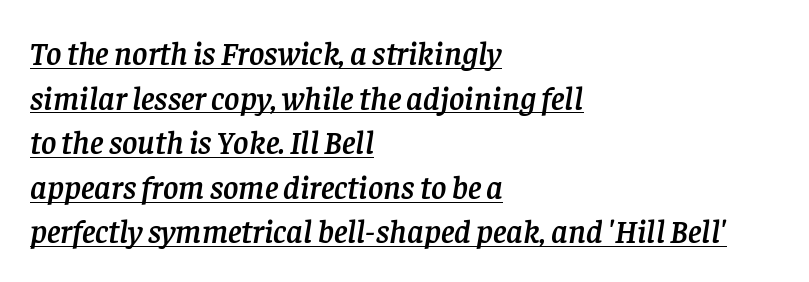
The image shows 33 px serif type, italic (leaning right); set left-aligned, normal line spacing (1.35x), normal letter spacing, underlined; low stroke contrast and a large x-height.
